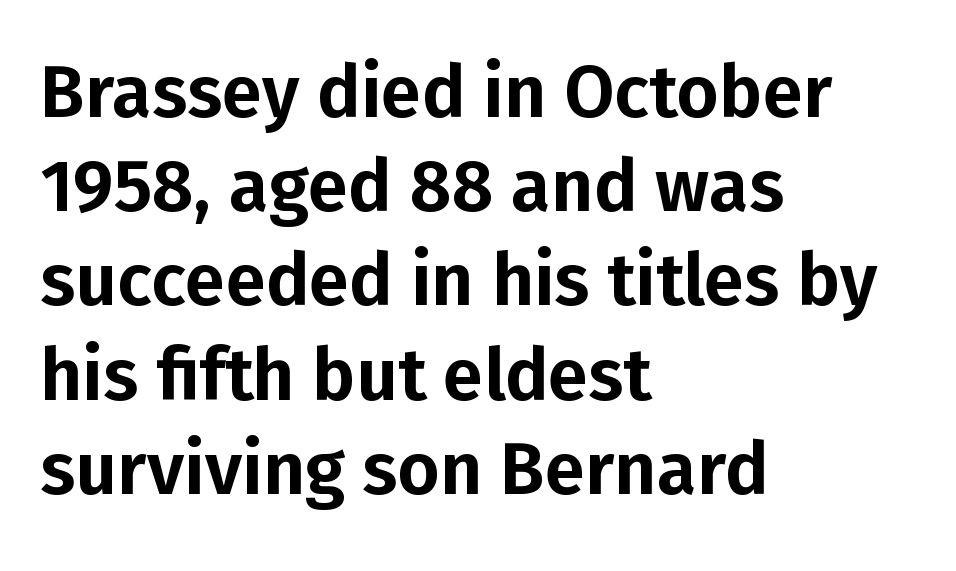
{"serif": "no", "italic": "no", "width": "normal", "stroke_contrast": "low", "x_height": "medium", "monospaced": "no", "underline": "no", "align": "left", "line_spacing": "normal", "line_spacing_ratio": 1.29, "letter_spacing": "normal", "letter_spacing_em": 0.0, "glyph_px": 73}
